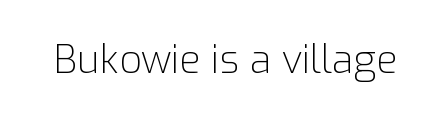
The letters advance in unequal steps, a hallmark of proportional type. Type style note: lacks serifs. Compared with typical body copy, the letter spacing here is the same. Heft: none added — not bold. Notice how the stems are strictly vertical — no italics here. Beneath every word, the page is bare.
